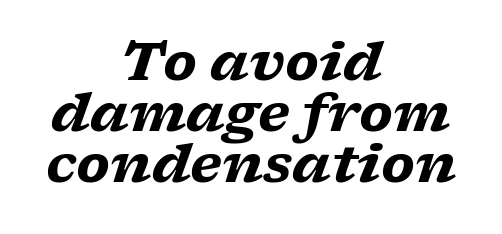
{"serif": "yes", "italic": "yes", "lean": "right", "slant_degrees": 17, "bold": "yes", "weight": "heavy", "width": "wide", "stroke_contrast": "low", "x_height": "medium", "monospaced": "no", "underline": "no", "align": "center", "line_spacing": "tight", "line_spacing_ratio": 0.96, "letter_spacing": "normal", "letter_spacing_em": 0.0, "glyph_px": 53}
